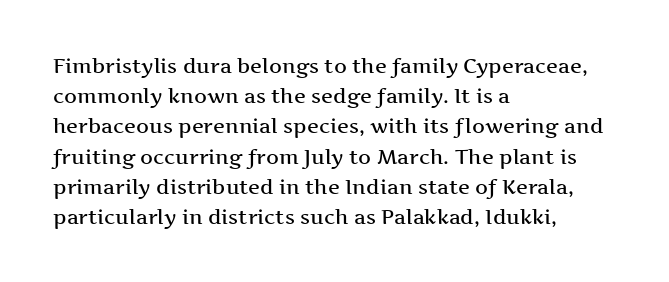
Q: Is the text bold? A: Semi-bold.
Q: Is the text italic (slanted)? A: No, it is upright.
Q: Is the text underlined? A: No.
Q: How is the paragraph aligned? A: Left-aligned.
Q: Is the spacing between letters normal or unusually wide? A: Normal.
Q: Is the spacing between lines tight, normal or loose? A: Normal.
